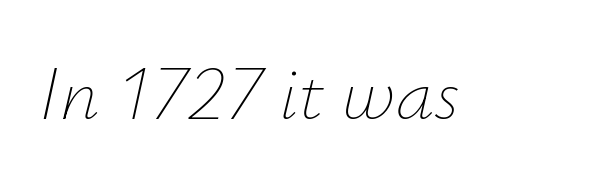
Q: Is the text bold? A: No.
Q: Is the text italic (slanted)? A: Yes, it leans right by about 12 degrees.
Q: Is the text underlined? A: No.
Q: Is the spacing between letters normal or unusually wide? A: Normal.
Q: Width (condensed, normal, or wide)? A: Normal.
Q: Stroke contrast? A: Low.
Q: x-height? A: Small.
Q: Monospaced? A: No.
